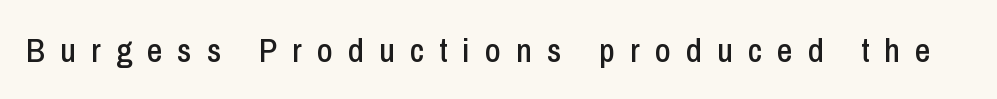
Q: Is the text italic (slanted)? A: No, it is upright.
Q: Is the typeface a serif or a sans-serif typeface? A: Sans-serif.
Q: Is the text underlined? A: No.
Q: Is the spacing between letters normal or unusually wide? A: Unusually wide.
Q: Width (condensed, normal, or wide)? A: Condensed.
Q: Stroke contrast? A: Low.
Q: x-height? A: Medium.
Q: Monospaced? A: No.
